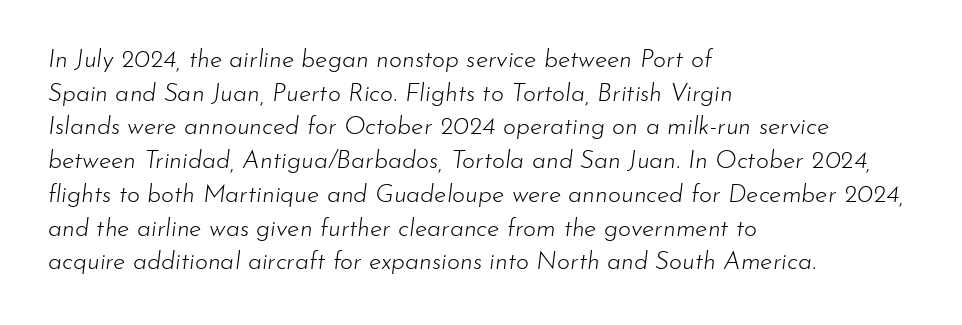
The image shows 25 px text type, italic (leaning right); set left-aligned, normal line spacing (1.35x), normal letter spacing, not underlined.
